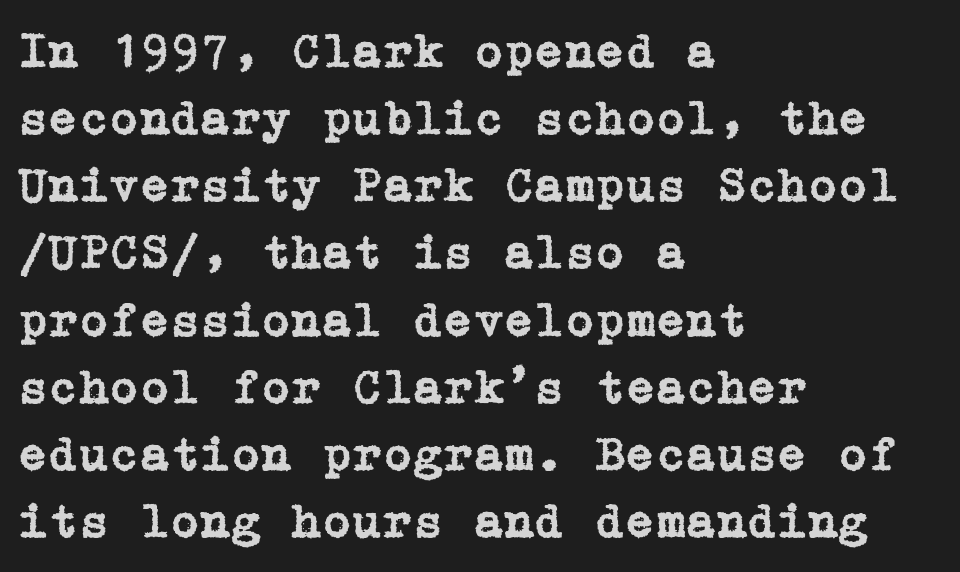
Q: Is the text italic (slanted)? A: No, it is upright.
Q: Is the typeface a serif or a sans-serif typeface? A: Serif.
Q: Is the text underlined? A: No.
Q: How is the paragraph aligned? A: Left-aligned.
Q: Is the spacing between letters normal or unusually wide? A: Normal.
Q: Is the spacing between lines tight, normal or loose? A: Normal.
Q: Width (condensed, normal, or wide)? A: Normal.
Q: Stroke contrast? A: Low.
Q: x-height? A: Medium.
